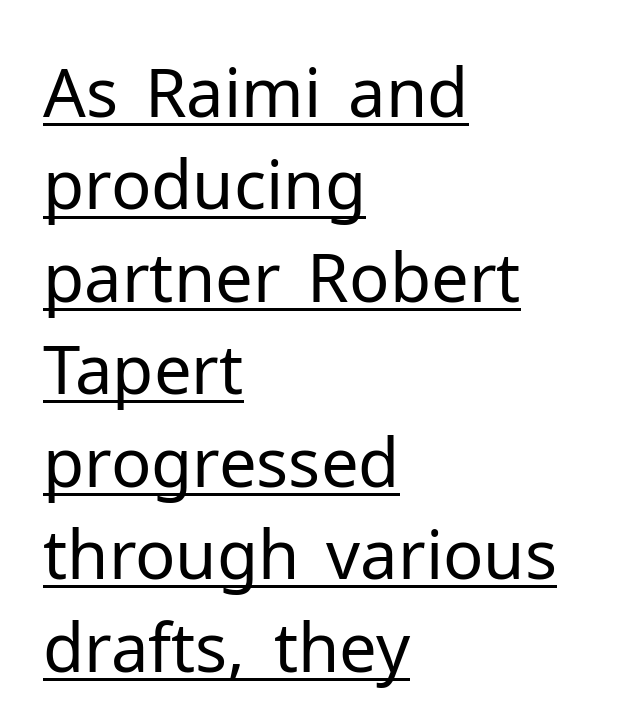
Nope, no serifs anywhere on these letters. Spacing verdict: proportional, widths tailored to each character. Designer's note — italics off, roman on. The cut favours lightness, reaching ordinary text weight at its darkest. Caption: standard tracking, unaltered.
